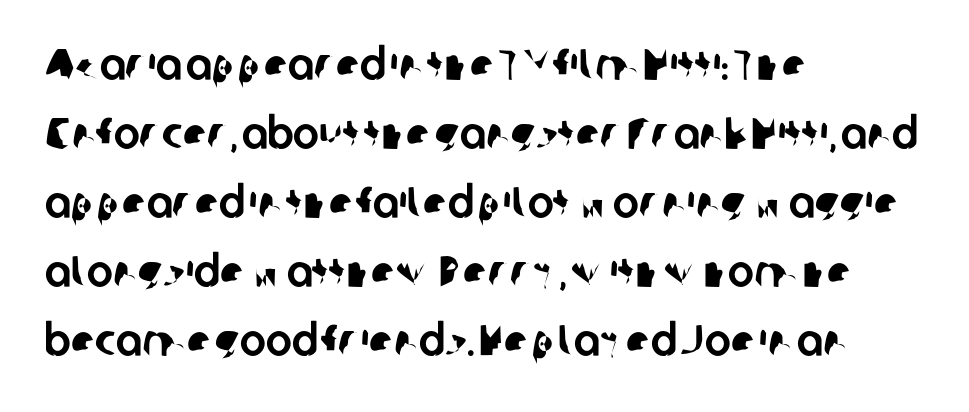
{"serif": "no", "width": "normal", "stroke_contrast": "low", "x_height": "medium", "monospaced": "no", "underline": "no", "align": "left", "line_spacing": "normal", "line_spacing_ratio": 1.57, "letter_spacing": "normal", "letter_spacing_em": 0.0, "glyph_px": 44}
